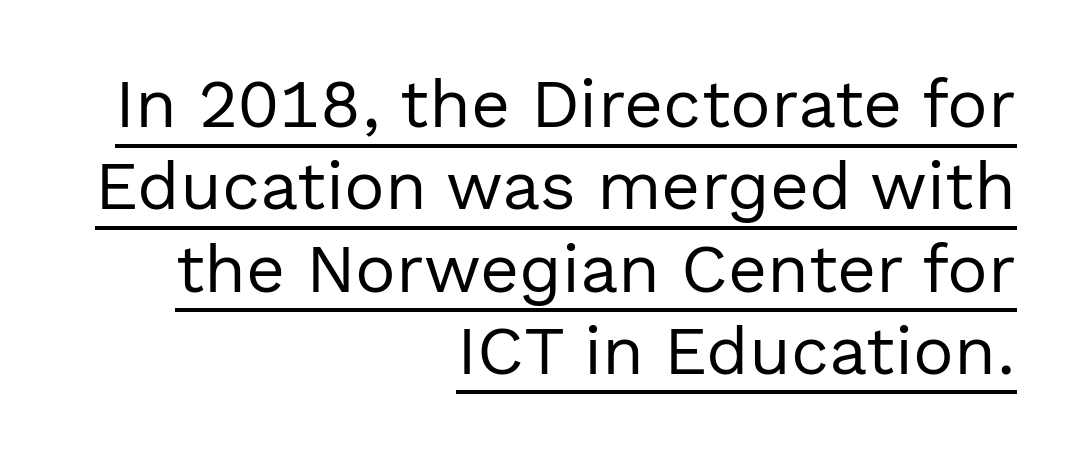
{"serif": "no", "italic": "no", "bold": "no", "weight": "regular", "width": "normal", "x_height": "medium", "monospaced": "no", "underline": "yes", "align": "right", "line_spacing_ratio": 1.21, "letter_spacing": "normal", "letter_spacing_em": 0.0, "glyph_px": 68}
